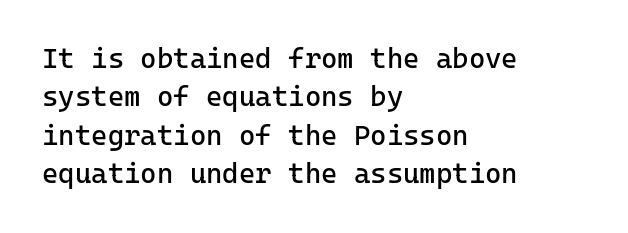
The image shows 28 px regular-weight sans-serif type, upright, monospaced; set left-aligned, normal line spacing (1.37x), normal letter spacing, not underlined; low stroke contrast and a medium x-height.
